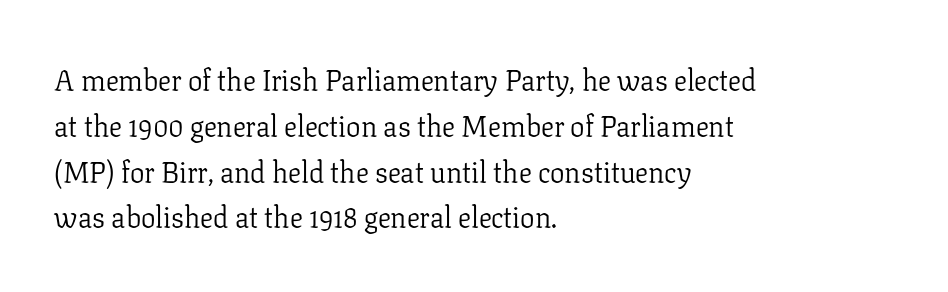
The image shows 29 px light serif type, upright; set left-aligned, normal line spacing (1.58x), normal letter spacing, not underlined; low stroke contrast and a medium x-height.
